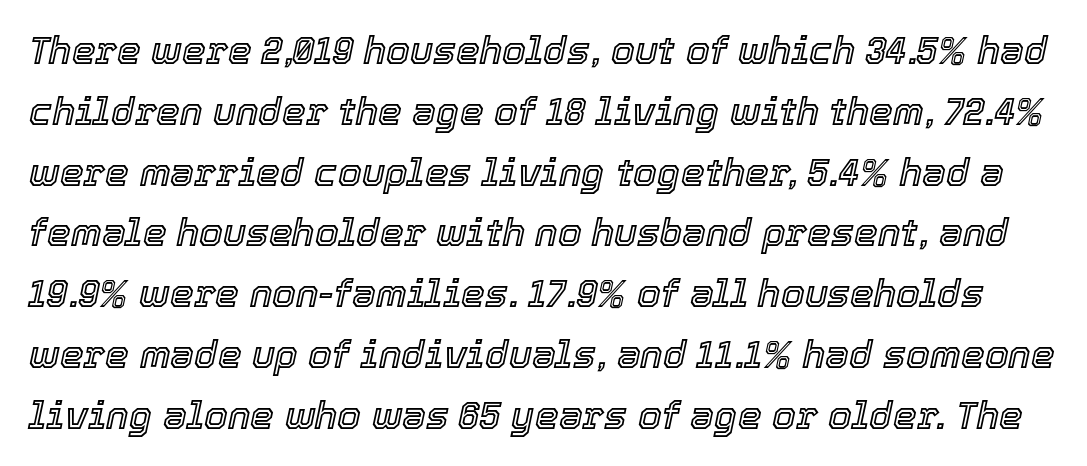
The image shows 38 px text type, italic (leaning right); set normal line spacing (1.6x), normal letter spacing, not underlined; a medium x-height.
